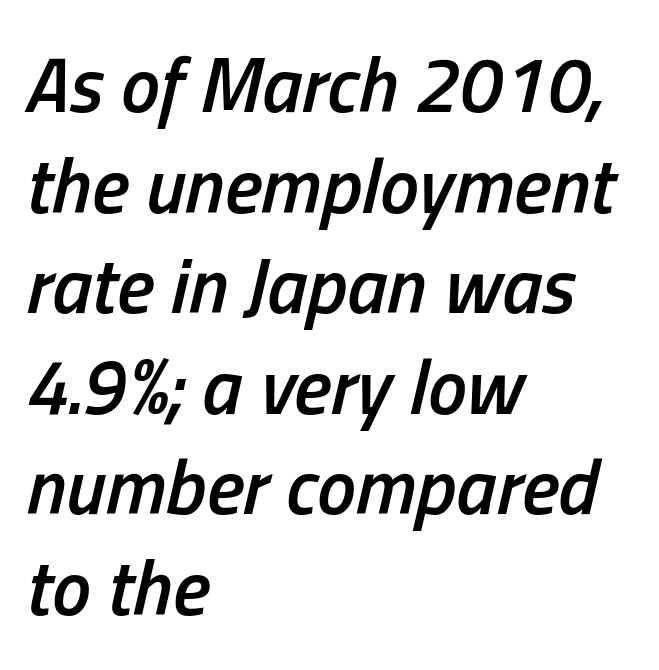
The image shows 78 px semibold, condensed type, italic (leaning right); set left-aligned, normal line spacing (1.29x), normal letter spacing, not underlined; low stroke contrast and a medium x-height.
